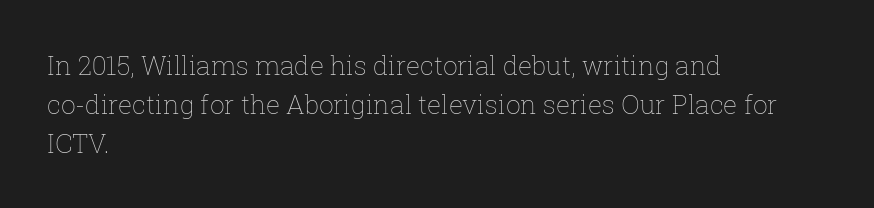
{"italic": "no", "bold": "no", "underline": "no", "align": "left", "line_spacing": "normal", "line_spacing_ratio": 1.5, "letter_spacing": "normal", "letter_spacing_em": 0.0, "glyph_px": 26}
